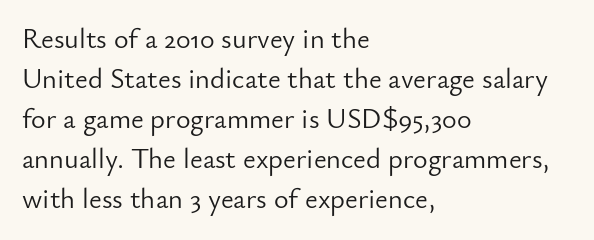
{"serif": "no", "italic": "no", "bold": "no", "weight": "light", "width": "normal", "stroke_contrast": "low", "x_height": "small", "monospaced": "no", "underline": "no", "align": "left", "line_spacing": "normal", "line_spacing_ratio": 1.43, "letter_spacing": "normal", "letter_spacing_em": 0.0, "glyph_px": 28}
